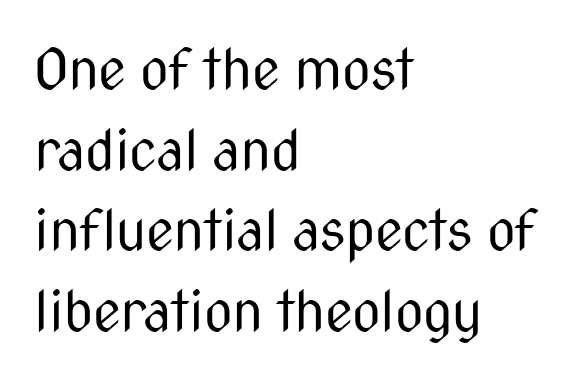
The image shows 56 px regular-weight, condensed sans-serif type, upright; set left-aligned, normal line spacing (1.44x), normal letter spacing, not underlined; medium stroke contrast and a medium x-height.
